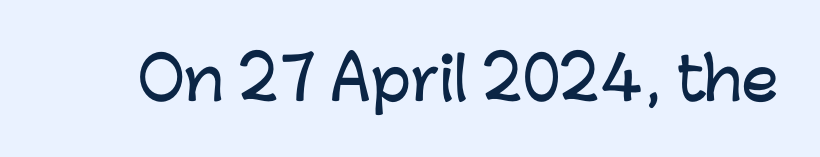
The image shows 58 px sans-serif type, upright; set normal letter spacing, not underlined; low stroke contrast and a medium x-height.
